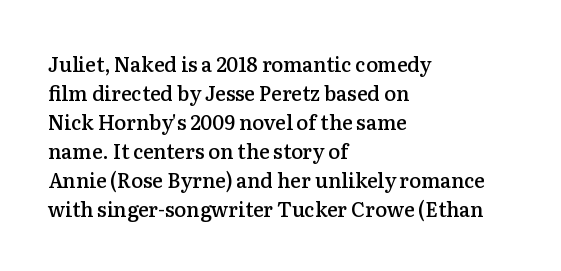
{"italic": "no", "bold": "semi", "underline": "no", "align": "left", "line_spacing": "normal", "line_spacing_ratio": 1.45, "letter_spacing": "normal", "letter_spacing_em": 0.0, "glyph_px": 20}
